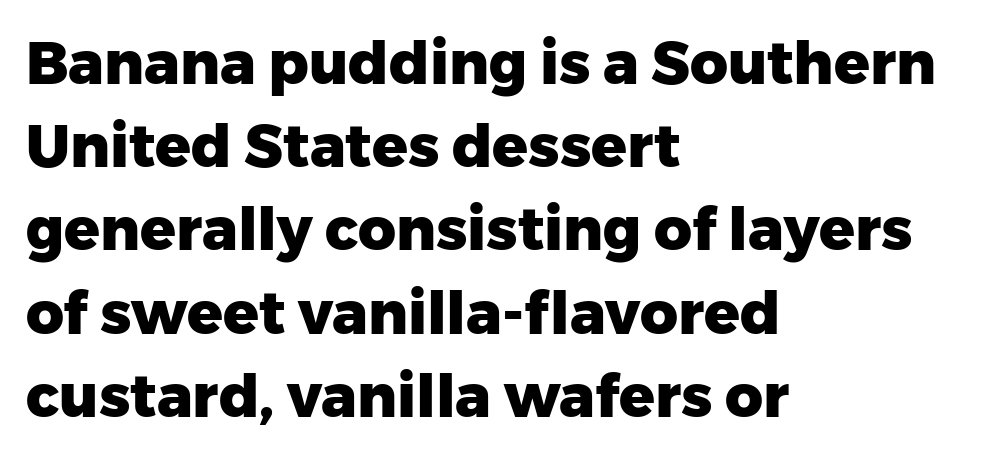
{"serif": "no", "italic": "no", "bold": "yes", "weight": "heavy", "width": "normal", "stroke_contrast": "low", "x_height": "medium", "monospaced": "no", "underline": "no", "align": "left", "line_spacing": "normal", "line_spacing_ratio": 1.41, "letter_spacing": "normal", "letter_spacing_em": 0.0, "glyph_px": 59}
